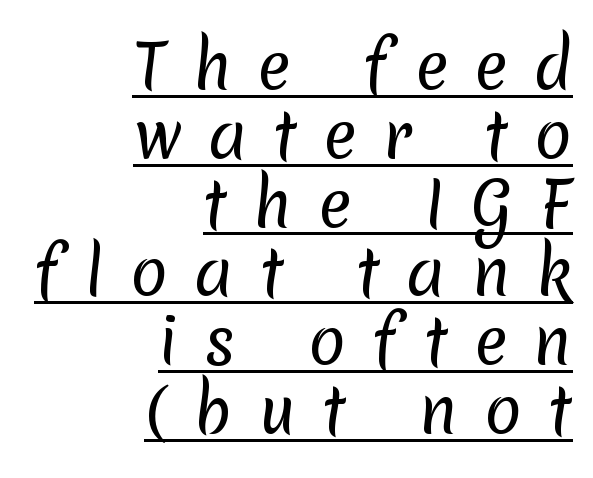
The image shows 62 px regular-weight sans-serif type; set right-aligned, tight line spacing (1.11x), unusually wide letter spacing (+0.42 em), underlined; low stroke contrast and a medium x-height.
